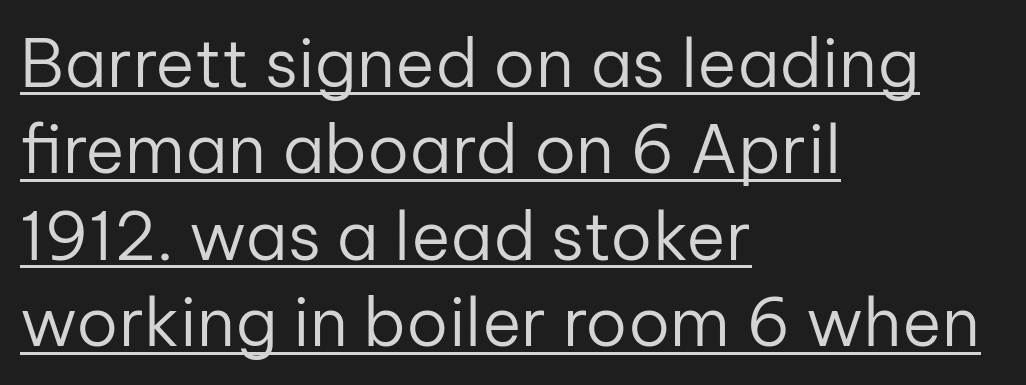
Q: Is the text bold? A: No.
Q: Is the text italic (slanted)? A: No, it is upright.
Q: Is the typeface a serif or a sans-serif typeface? A: Sans-serif.
Q: Is the text underlined? A: Yes.
Q: How is the paragraph aligned? A: Left-aligned.
Q: Is the spacing between letters normal or unusually wide? A: Normal.
Q: Is the spacing between lines tight, normal or loose? A: Normal.
Q: Width (condensed, normal, or wide)? A: Normal.
Q: Stroke contrast? A: Low.
Q: x-height? A: Medium.
Q: Monospaced? A: No.
